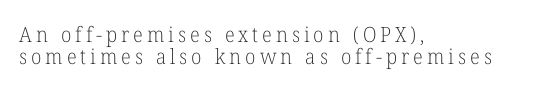
Successive baselines arrive quickly, one right under another. This sample is left-justified, so line endings fall wherever the words run out. A typesetter would mark this as roman, not italic. Is this a heavy cut? Hardly; it is regular or lighter. Clear beneath every line of the passage.
